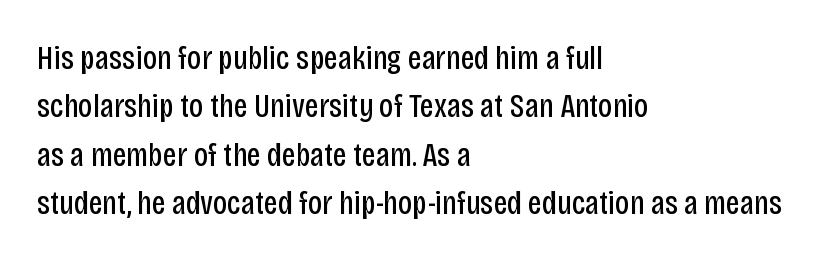
{"serif": "no", "italic": "no", "bold": "no", "weight": "regular", "width": "condensed", "stroke_contrast": "low", "x_height": "large", "monospaced": "no", "underline": "no", "align": "left", "line_spacing": "normal", "line_spacing_ratio": 1.42, "letter_spacing": "normal", "letter_spacing_em": 0.0, "glyph_px": 34}
